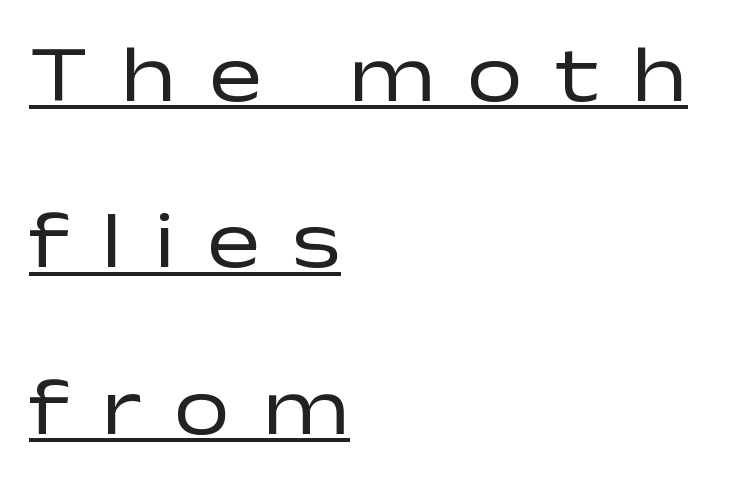
The image shows 80 px regular-weight, wide sans-serif type, upright; set left-aligned, loose line spacing (2.08x), unusually wide letter spacing (+0.4 em), underlined; low stroke contrast and a medium x-height.
